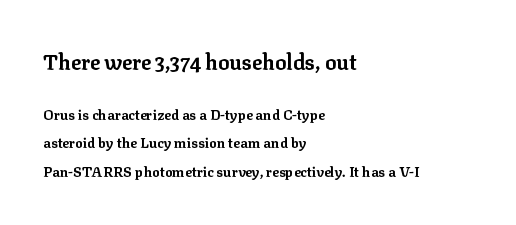
Q: Is the text bold? A: Yes.
Q: Is the text italic (slanted)? A: No, it is upright.
Q: Is the text underlined? A: No.
Q: How is the paragraph aligned? A: Left-aligned.
Q: Is the spacing between letters normal or unusually wide? A: Normal.
Q: Is the spacing between lines tight, normal or loose? A: Loose.
Q: Which block of text is set in a larger size, the first (top) or the second (bottom)? A: The first (top) one.
